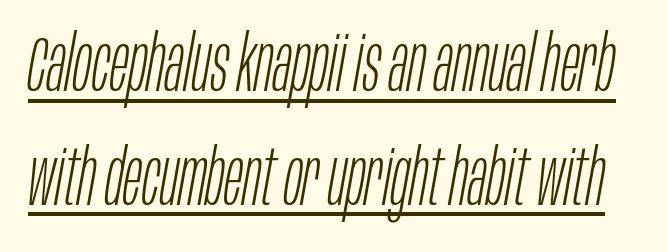
Tracking value appears to be zero — textbook default spacing. The face used here has a pronounced slope to its letters. Is there an underline? Yes — a line sits under the letters. Stroke mass is kept to a normal reading level or below.
